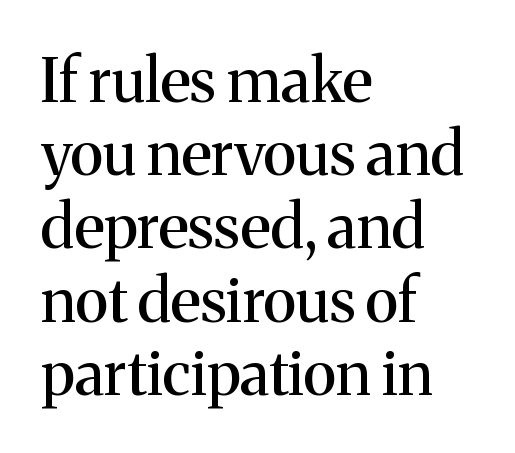
The image shows 61 px serif type, upright; set left-aligned, line spacing 1.2x, normal letter spacing, not underlined; medium stroke contrast and a medium x-height.
